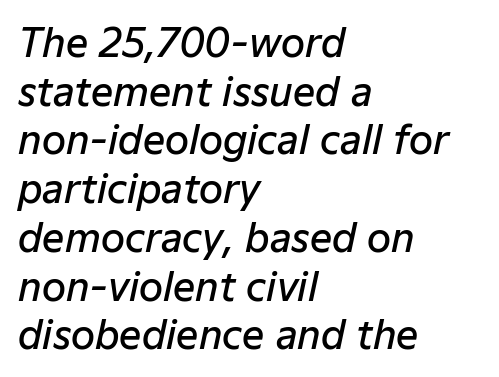
Q: Is the text bold? A: Semi-bold.
Q: Is the text italic (slanted)? A: Yes, it leans right by about 12 degrees.
Q: Is the text underlined? A: No.
Q: How is the paragraph aligned? A: Left-aligned.
Q: Is the spacing between letters normal or unusually wide? A: Normal.
Q: Is the spacing between lines tight, normal or loose? A: Normal.
Q: Width (condensed, normal, or wide)? A: Normal.
Q: Stroke contrast? A: Low.
Q: x-height? A: Medium.
Q: Monospaced? A: No.
